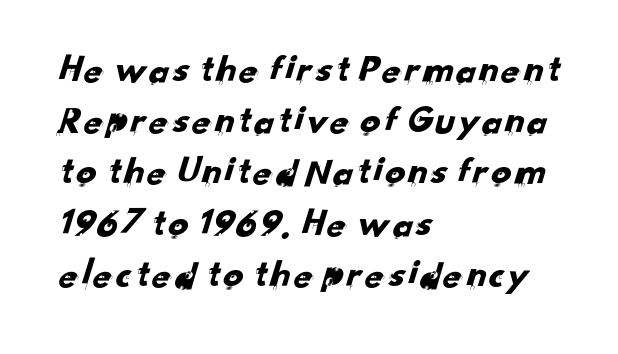
The image shows 40 px sans-serif type; set left-aligned, normal line spacing (1.28x), normal letter spacing, not underlined; low stroke contrast and a small x-height.
